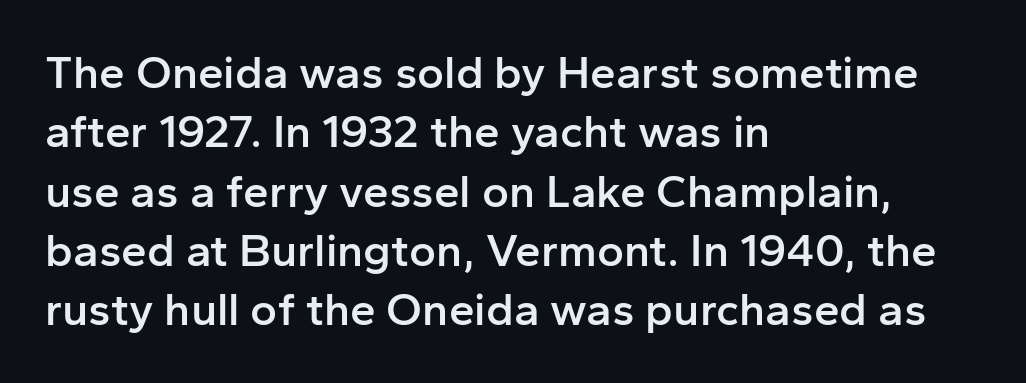
Q: Is the text bold? A: Semi-bold.
Q: Is the text italic (slanted)? A: No, it is upright.
Q: Is the typeface a serif or a sans-serif typeface? A: Sans-serif.
Q: Is the text underlined? A: No.
Q: How is the paragraph aligned? A: Left-aligned.
Q: Is the spacing between letters normal or unusually wide? A: Normal.
Q: Is the spacing between lines tight, normal or loose? A: Normal.
Q: Width (condensed, normal, or wide)? A: Normal.
Q: Stroke contrast? A: Low.
Q: x-height? A: Medium.
Q: Monospaced? A: No.
